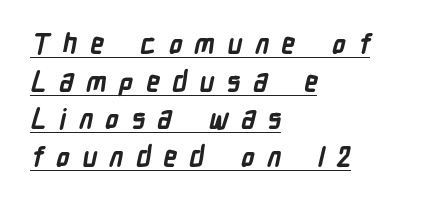
The image shows 27 px bold type; set left-aligned, normal line spacing (1.39x), unusually wide letter spacing (+0.46 em), underlined.
